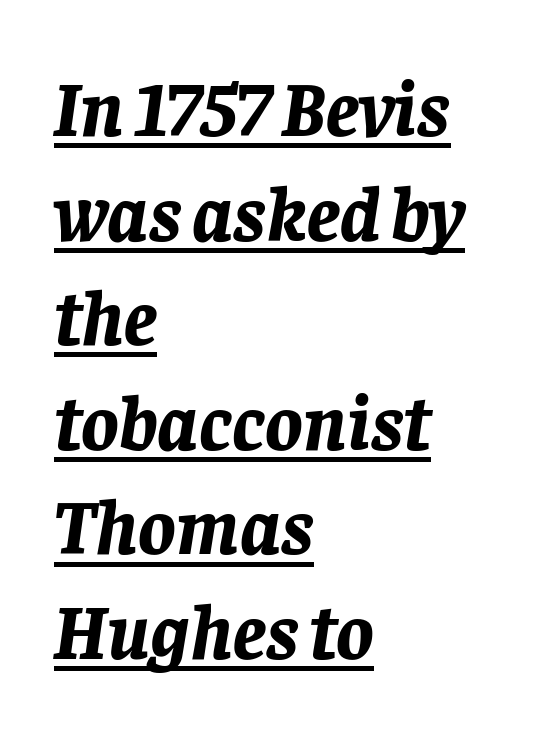
The rendering keeps characters at their native spacing. Casual observation: everything's shoved over to the left. Like a heading marked for emphasis, these lines bear an underscore. Weight: bold.
